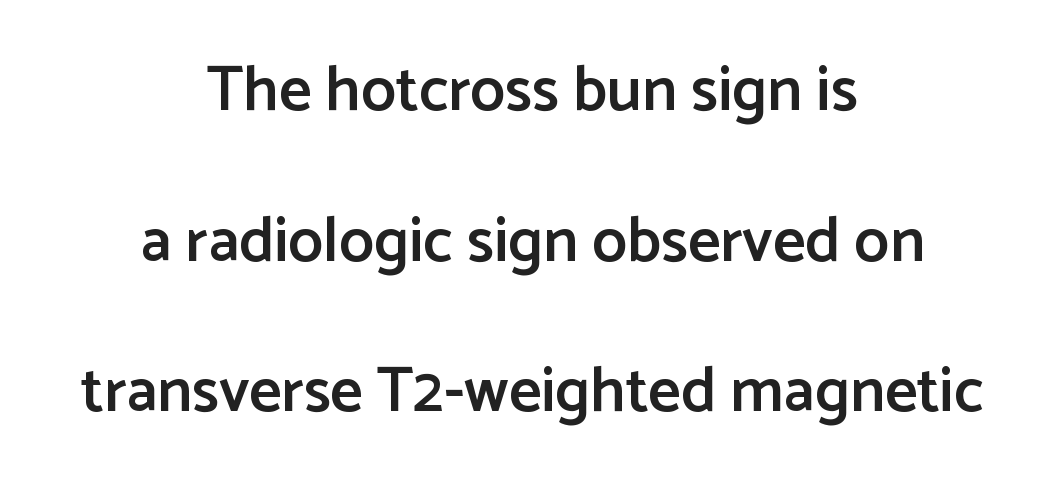
Q: Is the text bold? A: Semi-bold.
Q: Is the text italic (slanted)? A: No, it is upright.
Q: Is the typeface a serif or a sans-serif typeface? A: Sans-serif.
Q: Is the text underlined? A: No.
Q: How is the paragraph aligned? A: Centered.
Q: Is the spacing between letters normal or unusually wide? A: Normal.
Q: Is the spacing between lines tight, normal or loose? A: Loose.
Q: Width (condensed, normal, or wide)? A: Normal.
Q: Stroke contrast? A: Low.
Q: x-height? A: Medium.
Q: Monospaced? A: No.
